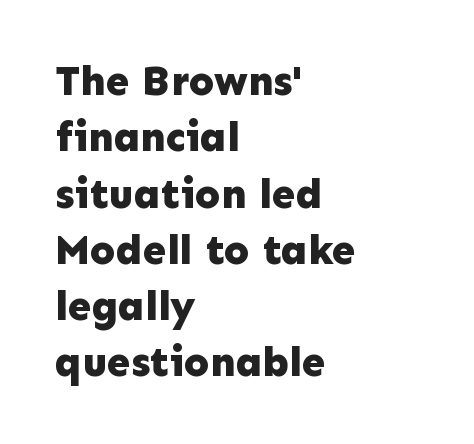
{"serif": "no", "italic": "no", "bold": "yes", "weight": "bold", "width": "normal", "stroke_contrast": "low", "x_height": "medium", "monospaced": "no", "underline": "no", "align": "left", "line_spacing": "normal", "line_spacing_ratio": 1.34, "letter_spacing": "normal", "letter_spacing_em": 0.0, "glyph_px": 42}
